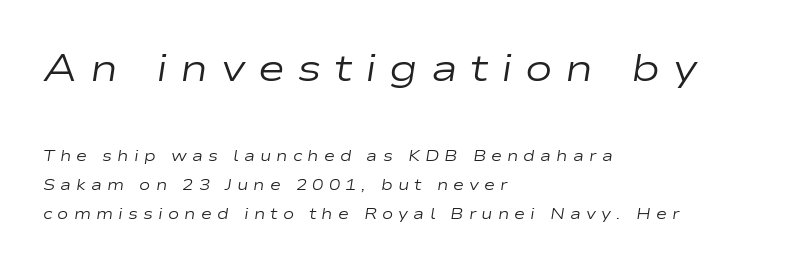
The image shows 37 px regular-weight, wide type, italic (leaning right); set left-aligned, loose line spacing (1.95x), unusually wide letter spacing (+0.34 em), not underlined; the first (top) block is 2.47x larger; low stroke contrast and a medium x-height.
